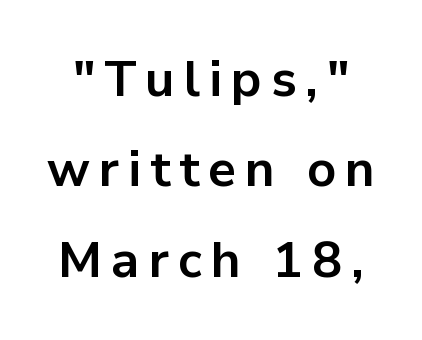
Typographically, this falls in the sans-serif category. A typesetter would call this proportional, since set widths differ per character. Clear beneath every line of the passage. The characters look thick and weighty, a clear bold.
